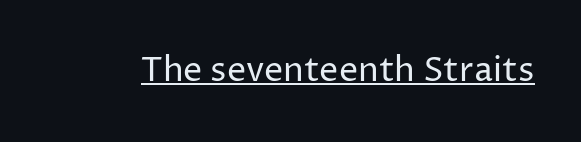
Q: Is the text bold? A: No.
Q: Is the text italic (slanted)? A: No, it is upright.
Q: Is the typeface a serif or a sans-serif typeface? A: Sans-serif.
Q: Is the text underlined? A: Yes.
Q: Is the spacing between letters normal or unusually wide? A: Normal.
Q: Width (condensed, normal, or wide)? A: Normal.
Q: Stroke contrast? A: Low.
Q: x-height? A: Medium.
Q: Monospaced? A: No.
